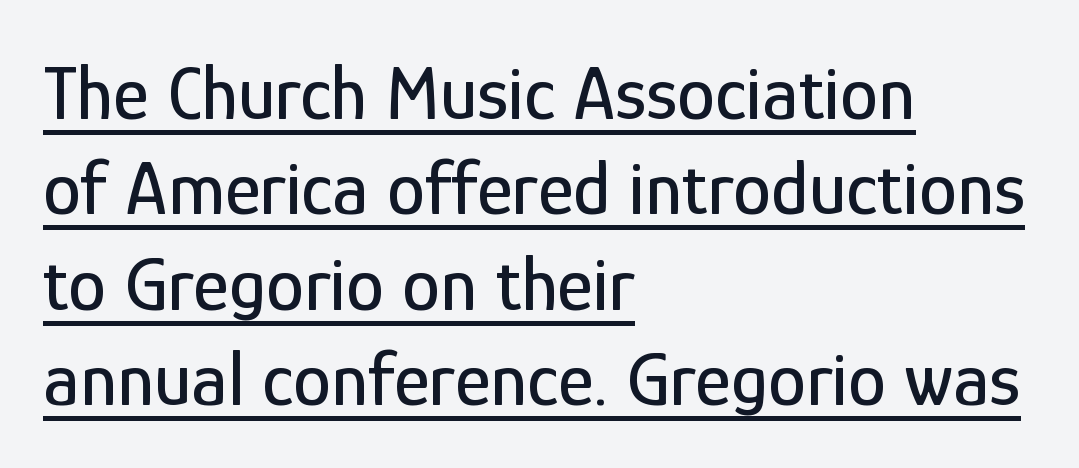
The image shows 77 px condensed sans-serif type, upright; set left-aligned, line spacing 1.24x, normal letter spacing, underlined; low stroke contrast and a medium x-height.
